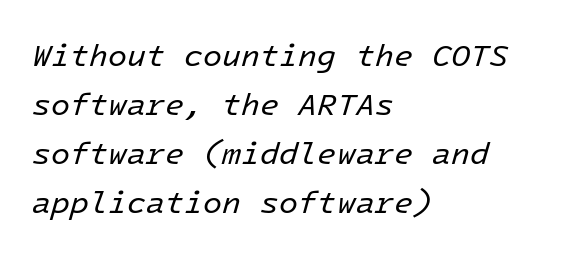
The typeface has the unassuming heft of standard copy or less. Reading down the column, the eye jumps a familiar distance to each next line. Inter-character spacing is left at the font's built-in metrics. No word sits above an underline. Slant detected: the letters are inclined.
